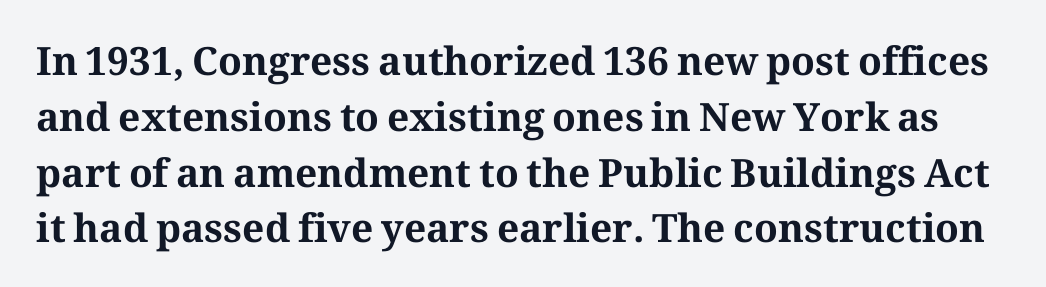
The image shows 39 px bold serif type, upright; set normal line spacing (1.43x), normal letter spacing, not underlined; medium stroke contrast and a medium x-height.
